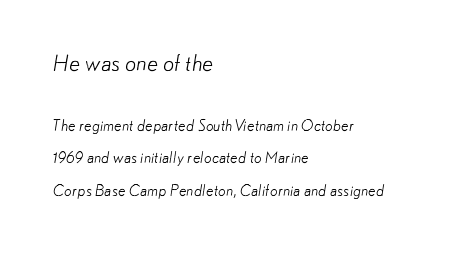
{"bold": "no", "underline": "no", "align": "left", "line_spacing": "loose", "line_spacing_ratio": 2.18, "letter_spacing": "normal", "letter_spacing_em": 0.0, "larger_block": "first", "size_ratio": 1.47, "glyph_px": 22}
